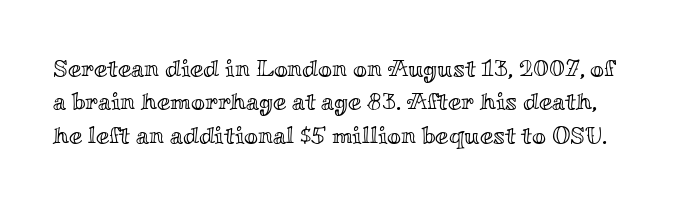
{"italic": "no", "underline": "no", "line_spacing": "normal", "line_spacing_ratio": 1.39, "letter_spacing": "normal", "letter_spacing_em": 0.0, "glyph_px": 24}
